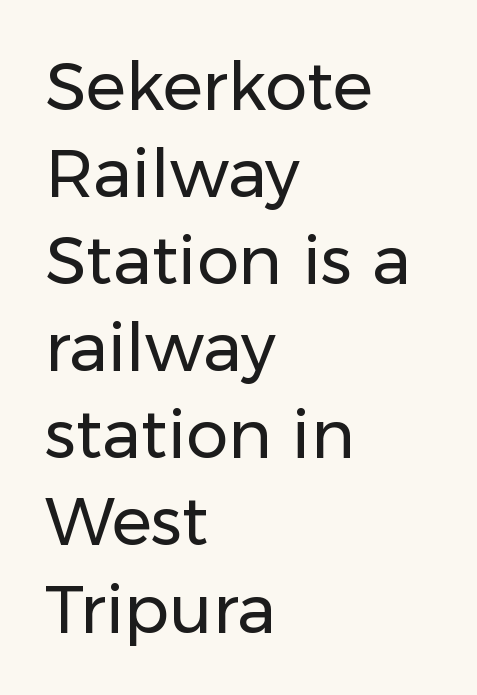
The rendering uses natural spacing where letterforms have individual widths. This is the regular roman posture of the typeface. Caption: multi-line text, flush left, ragged right. A bare baseline throughout the passage. Students, note that the glyphs here touch the page at normal intervals. Stems here are at most as thick as an everyday book face.
